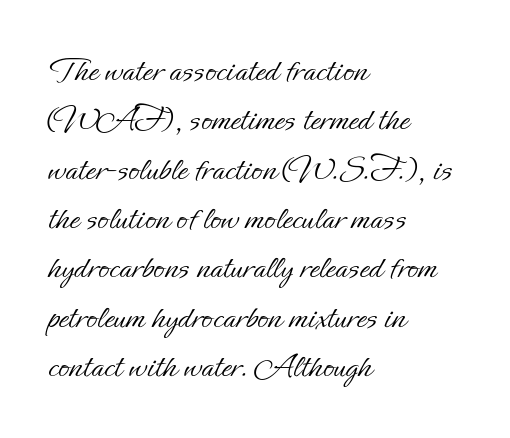
Here the designer chose a conventional face with non-uniform glyph widths. Think standard paragraph weight, or any step lighter than that. Descender tails drop into unmarked territory. Honestly, the row spacing looks completely unremarkable.
